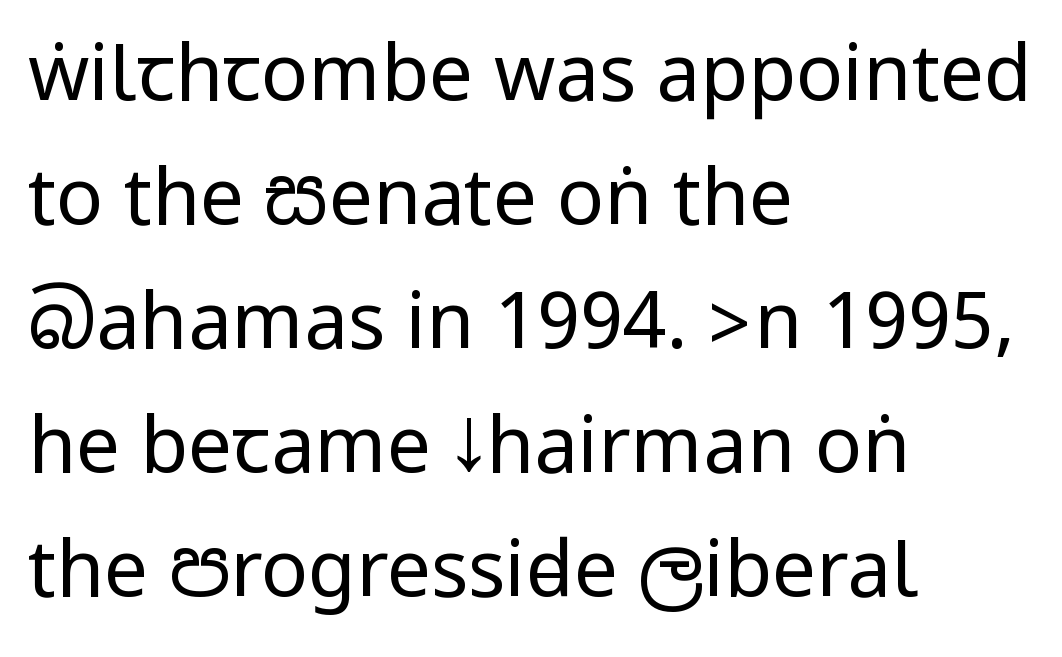
The image shows 78 px regular-weight, condensed sans-serif type, upright; set left-aligned, normal line spacing (1.59x), normal letter spacing, not underlined; low stroke contrast.
